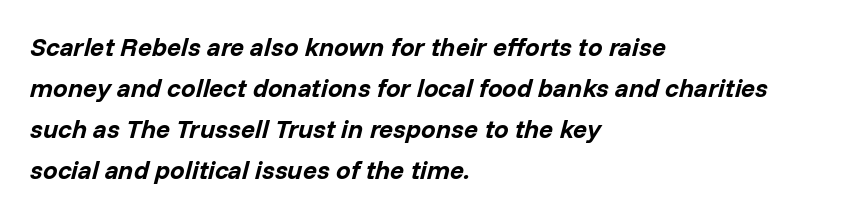
The designer left line spacing at the default. Check the space under the baseline: it is left empty. Is the type slanted? Yes — the strokes lean at a clear angle. Notice how the passage keeps a crisp vertical edge on the left only. The tracking reads as untouched default to a designer's eye.
